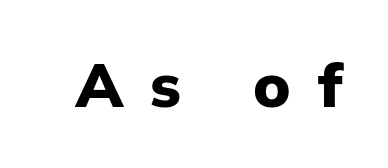
The image shows 61 px heavy sans-serif type, upright; set unusually wide letter spacing (+0.45 em), not underlined; low stroke contrast and a medium x-height.
